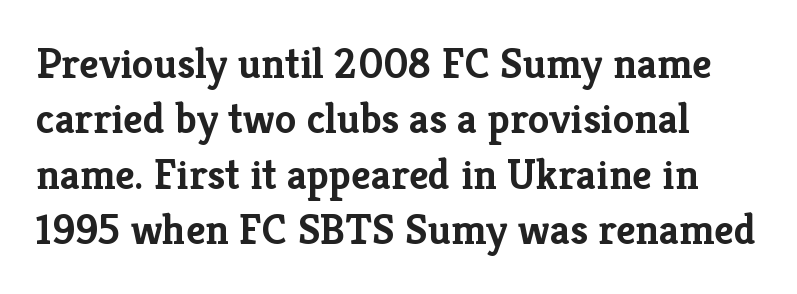
Q: Is the text bold? A: Yes.
Q: Is the text italic (slanted)? A: No, it is upright.
Q: Is the typeface a serif or a sans-serif typeface? A: Serif.
Q: Is the text underlined? A: No.
Q: Is the spacing between letters normal or unusually wide? A: Normal.
Q: Is the spacing between lines tight, normal or loose? A: Normal.
Q: Width (condensed, normal, or wide)? A: Normal.
Q: Stroke contrast? A: Low.
Q: x-height? A: Medium.
Q: Monospaced? A: No.
